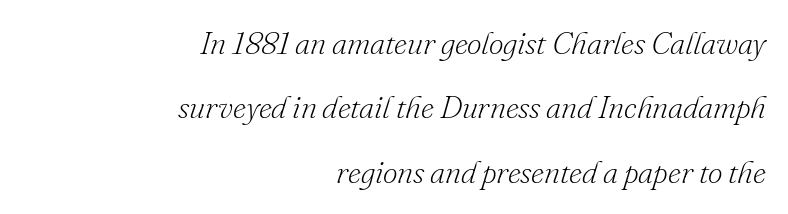
The image shows 32 px light serif type, italic (leaning right); set right-aligned, loose line spacing (2.01x), normal letter spacing, not underlined; low stroke contrast and a small x-height.
